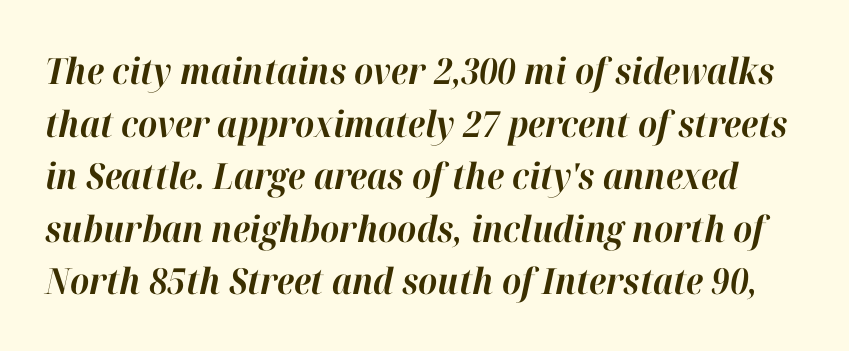
{"italic": "yes", "lean": "right", "slant_degrees": 12, "bold": "yes", "weight": "bold", "width": "normal", "stroke_contrast": "high", "x_height": "medium", "monospaced": "no", "underline": "no", "line_spacing": "normal", "line_spacing_ratio": 1.46, "letter_spacing": "normal", "letter_spacing_em": 0.0, "glyph_px": 36}
